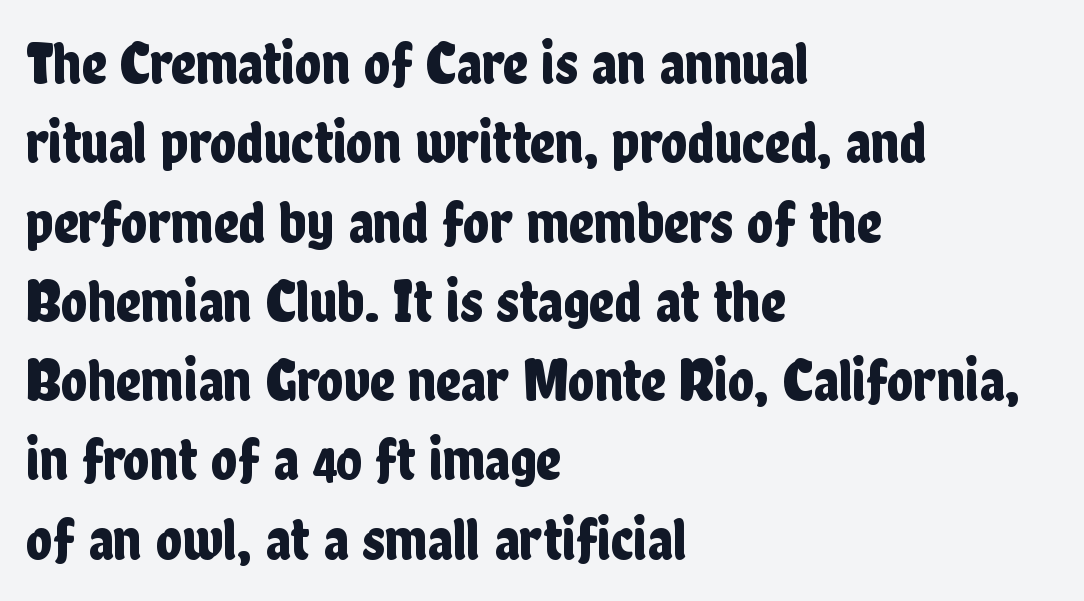
Q: Is the text italic (slanted)? A: No, it is upright.
Q: Is the typeface a serif or a sans-serif typeface? A: Sans-serif.
Q: Is the text underlined? A: No.
Q: How is the paragraph aligned? A: Left-aligned.
Q: Is the spacing between letters normal or unusually wide? A: Normal.
Q: Is the spacing between lines tight, normal or loose? A: Normal.
Q: Width (condensed, normal, or wide)? A: Condensed.
Q: Stroke contrast? A: Low.
Q: x-height? A: Medium.
Q: Monospaced? A: No.
